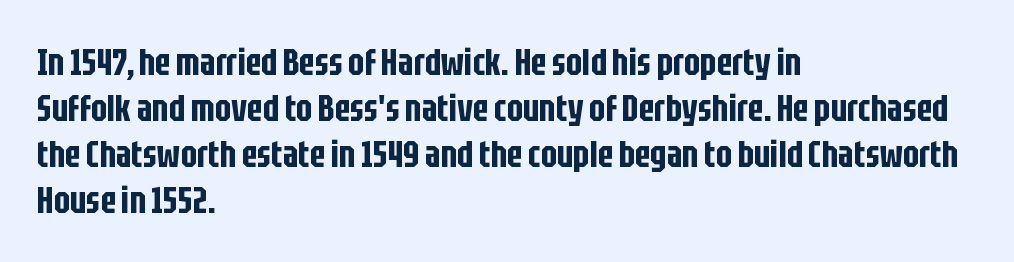
The image shows 38 px condensed sans-serif type, upright; set left-aligned, line spacing 1.21x, normal letter spacing, not underlined; low stroke contrast and a large x-height.
